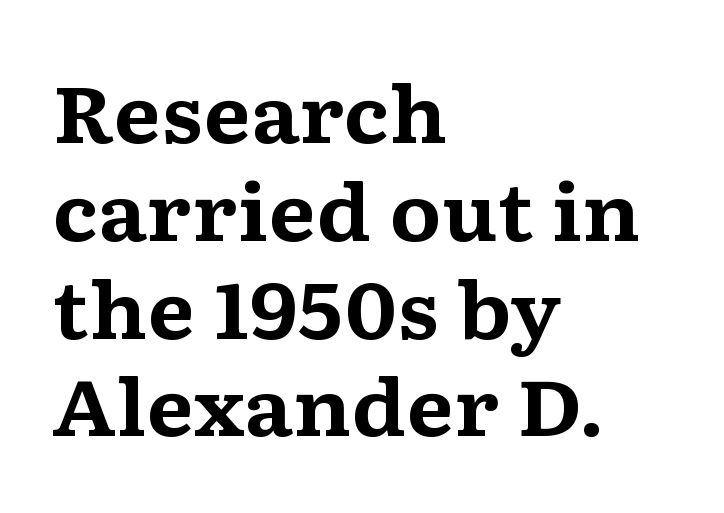
Notice how descenders clear the ascenders below comfortably — that's standard leading. Letterform terminals end in serifs throughout the passage. This is the regular roman posture of the typeface. Clear beneath every line of the passage. This sample is left-justified, so line endings fall wherever the words run out.
